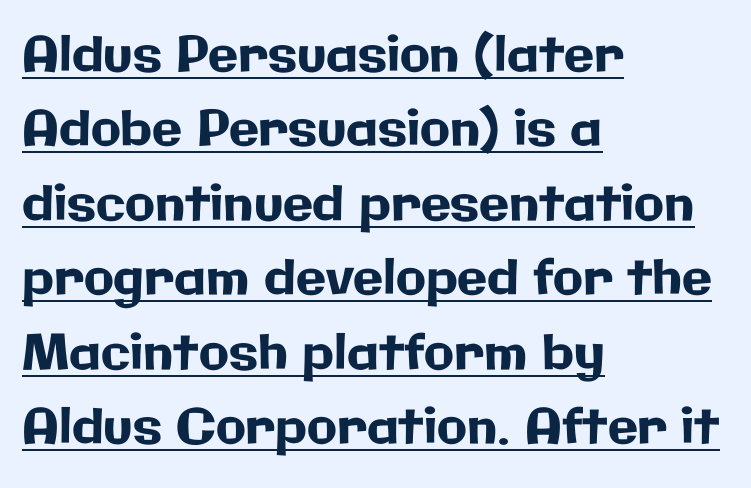
No feet cap the strokes, marking this as sans-serif type. Short and long lines alike share a common starting point at left. Default kerning and tracking; the words read as compact shapes. Successive baselines arrive at the customary interval.
